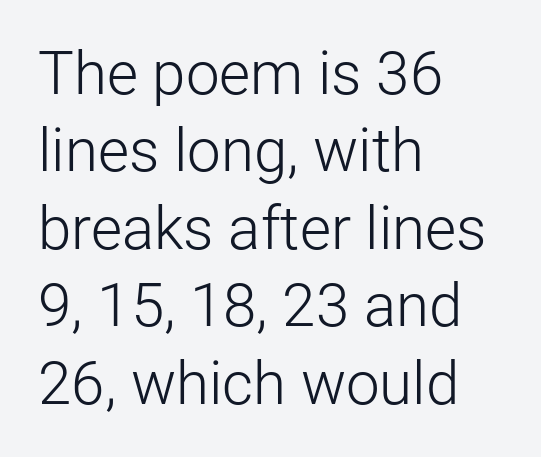
The face used here is a sans, in the tradition of grotesques and geometrics. Looks like regular typesetting: each glyph gets only the width it needs. The specimen reads as upright at a glance. Type without underlining. What stands out about the letter spacing? Nothing — it is the standard amount. Vertical spacing — default.
